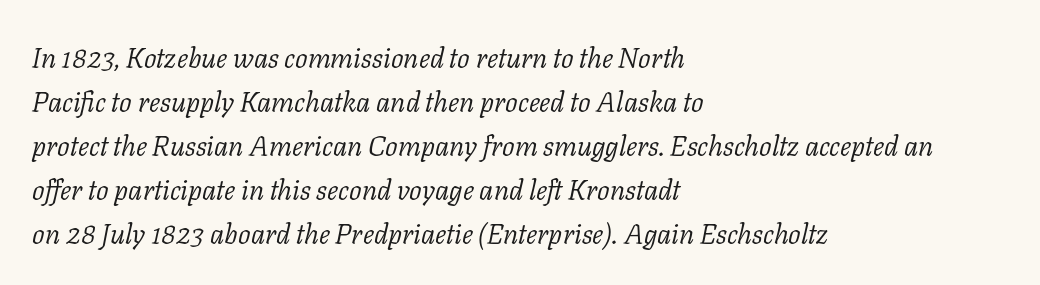
The rendering shows small feet on the letterforms — a serif design. Stroke mass is kept to a normal reading level or below. Emphasis-style slanted type is in use. Is the letter spacing exaggerated? No — it looks like the ordinary default. These lines are rendered in a variable-pitch font.
